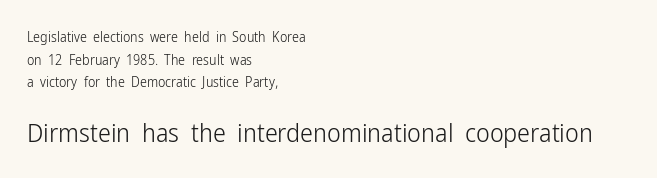
Q: Is the text bold? A: No.
Q: Is the text italic (slanted)? A: No, it is upright.
Q: Is the text underlined? A: No.
Q: How is the paragraph aligned? A: Left-aligned.
Q: Is the spacing between letters normal or unusually wide? A: Normal.
Q: Is the spacing between lines tight, normal or loose? A: Normal.
Q: Which block of text is set in a larger size, the first (top) or the second (bottom)? A: The second (bottom) one.
